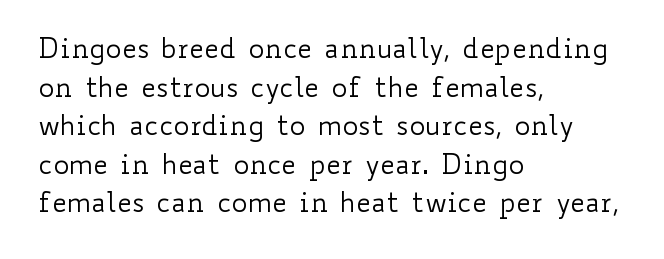
{"italic": "no", "bold": "no", "underline": "no", "align": "left", "line_spacing": "normal", "line_spacing_ratio": 1.43, "letter_spacing": "normal", "letter_spacing_em": 0.0, "glyph_px": 27}
